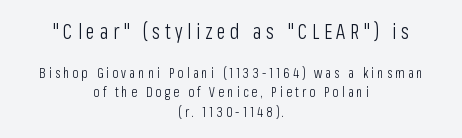
The image shows 21 px text type, upright; set centered, normal line spacing (1.42x), unusually wide letter spacing (+0.22 em), not underlined; the first (top) block is 1.5x larger.
